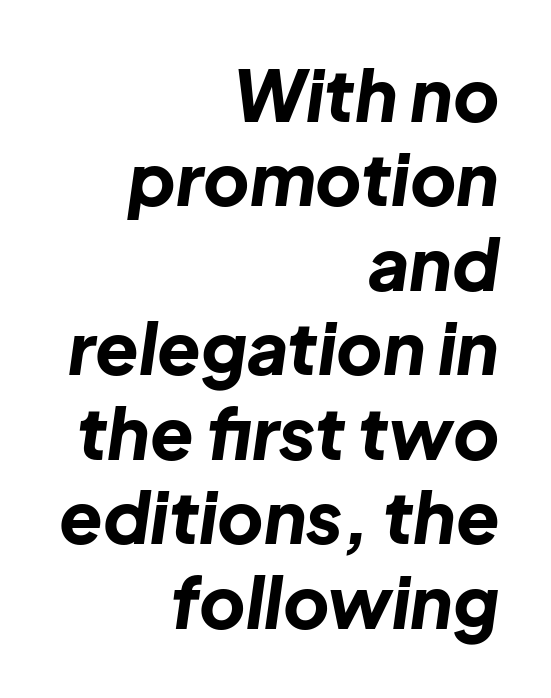
The image shows 71 px bold type, italic (leaning right); set right-aligned, line spacing 1.19x, normal letter spacing, not underlined; low stroke contrast and a medium x-height.
